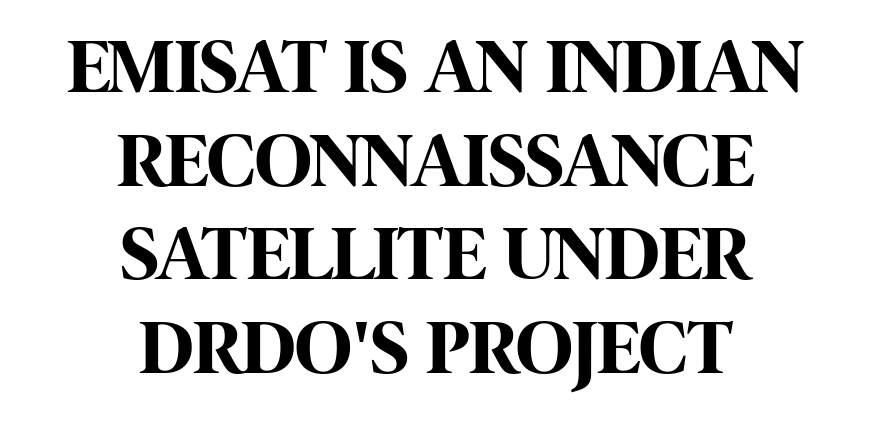
The type is set solid horizontally, with unmodified tracking. Do the letters lean? They stand straight. Heavy-handed strokes throughout: this text is bold. A typesetter would call this proportional, since set widths differ per character. Letters rest on an invisible, unmarked baseline. This sample uses a sans-serif face.
